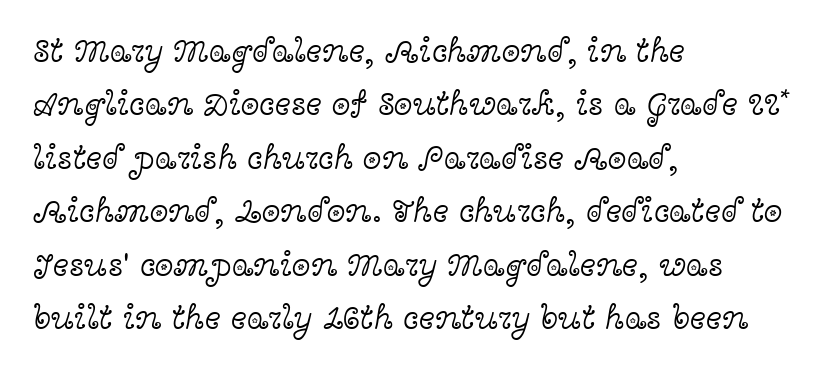
{"serif": "yes", "bold": "no", "weight": "light", "width": "wide", "x_height": "medium", "monospaced": "no", "underline": "no", "align": "left", "line_spacing": "normal", "line_spacing_ratio": 1.57, "letter_spacing": "normal", "letter_spacing_em": 0.0, "glyph_px": 34}
